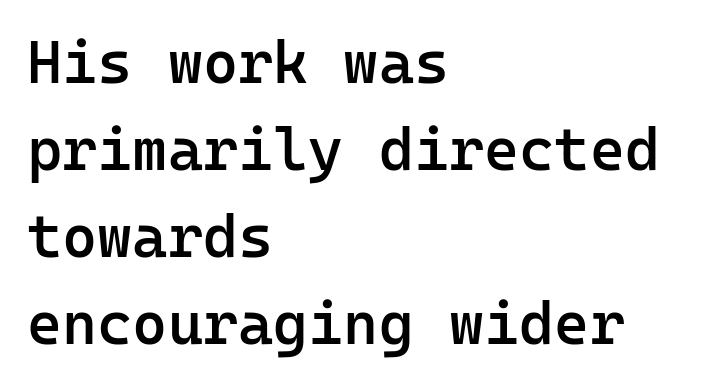
Bold? Not quite — semibold, heavier than regular but stopping short. The letters march in equal steps, a hallmark of fixed-pitch type. This rendering uses left alignment, leaving the right contour irregular. You can tell from the bare stems that sans-serif type was used. These lines keep a tight, regular rhythm from letter to letter. Leading: standard.
